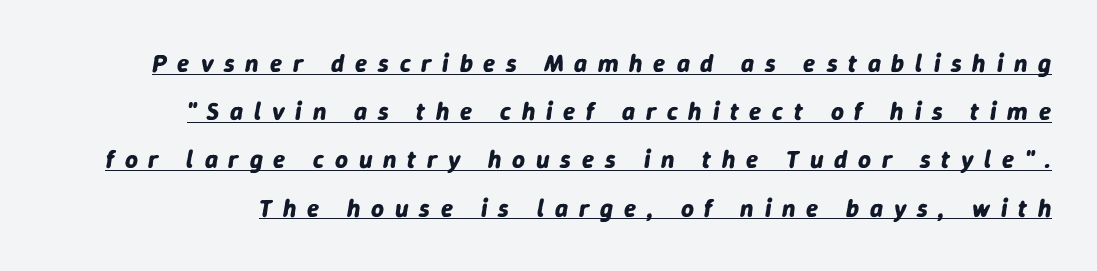
Q: Is the text bold? A: Yes.
Q: Is the text italic (slanted)? A: Yes, it leans right by about 9 degrees.
Q: Is the text underlined? A: Yes.
Q: Is the spacing between letters normal or unusually wide? A: Unusually wide.
Q: Is the spacing between lines tight, normal or loose? A: Loose.
